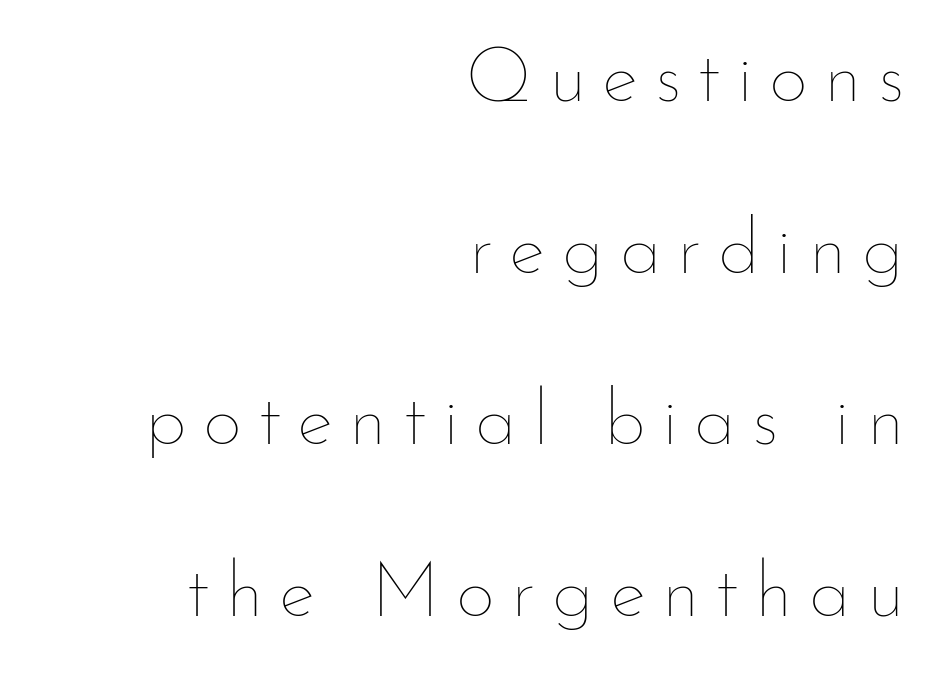
Q: Is the text bold? A: No.
Q: Is the text italic (slanted)? A: No, it is upright.
Q: Is the text underlined? A: No.
Q: How is the paragraph aligned? A: Right-aligned.
Q: Is the spacing between letters normal or unusually wide? A: Unusually wide.
Q: Is the spacing between lines tight, normal or loose? A: Loose.
Q: Width (condensed, normal, or wide)? A: Normal.
Q: Stroke contrast? A: Low.
Q: x-height? A: Small.
Q: Monospaced? A: No.
